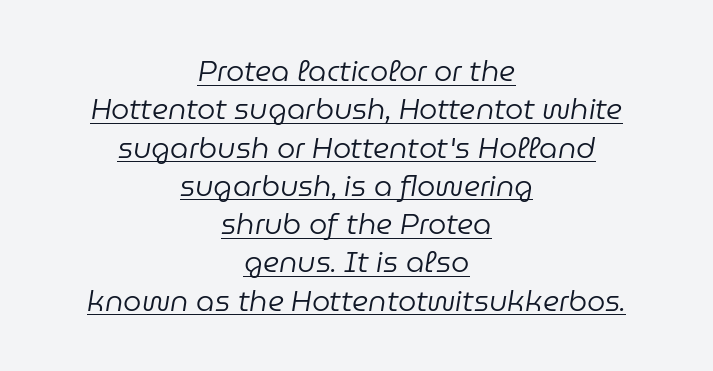
Q: Is the text bold? A: No.
Q: Is the text italic (slanted)? A: Yes, it leans right by about 9 degrees.
Q: Is the text underlined? A: Yes.
Q: How is the paragraph aligned? A: Centered.
Q: Is the spacing between letters normal or unusually wide? A: Normal.
Q: Is the spacing between lines tight, normal or loose? A: Normal.
Q: Width (condensed, normal, or wide)? A: Normal.
Q: Stroke contrast? A: Low.
Q: x-height? A: Medium.
Q: Monospaced? A: No.
